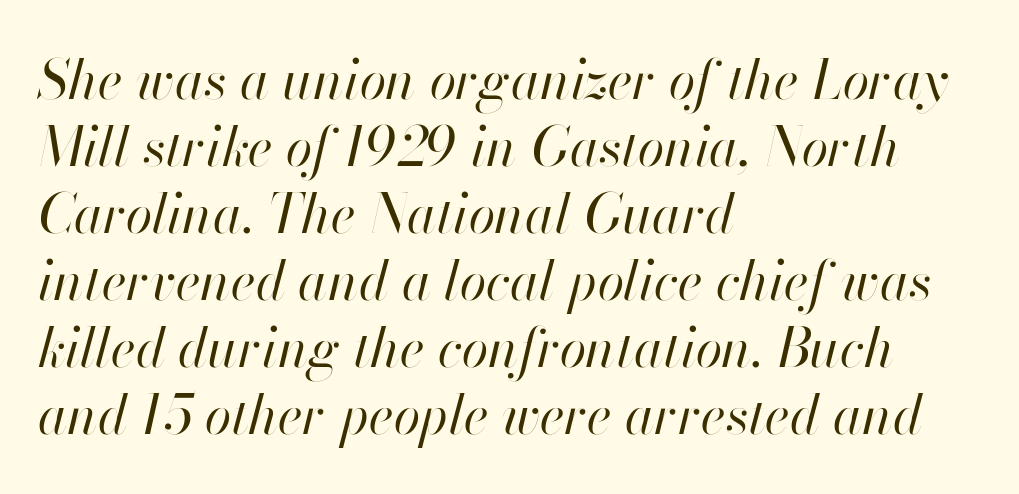
Leftover space on each line is placed entirely after the last word. The font's italic variant was chosen for this text. The rendering uses natural spacing where letterforms have individual widths. The type is set solid horizontally, with unmodified tracking. The foot of each line stays bare and open.
